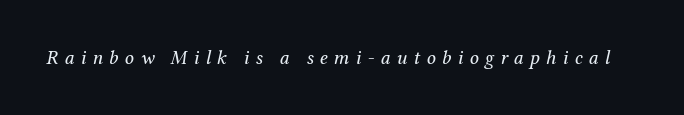
The horizontal fit of the characters is loose and conspicuously gappy. The specimen reads as italic at a glance. Lines of text with bare space underneath. The font sits on the lighter half of the weight spectrum, regular included.
